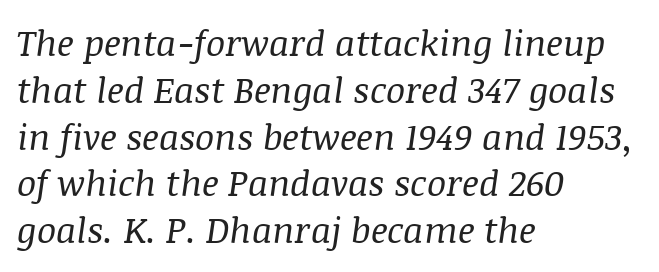
The passage is arranged the way most books set body copy — flush left. No word sits above an underline. Is the stroke heavy? The answer is a plain regular-or-lighter. Proportional: the letters do not fall into vertical columns. Notice how the stems are inclined rather than vertical — that's the hallmark of italics. The letterforms sit shoulder to shoulder at normal distance.
